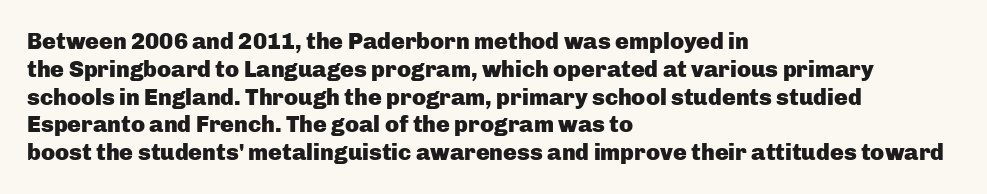
{"italic": "no", "bold": "yes", "underline": "no", "align": "left", "line_spacing_ratio": 1.21, "letter_spacing": "normal", "letter_spacing_em": 0.0, "glyph_px": 23}
